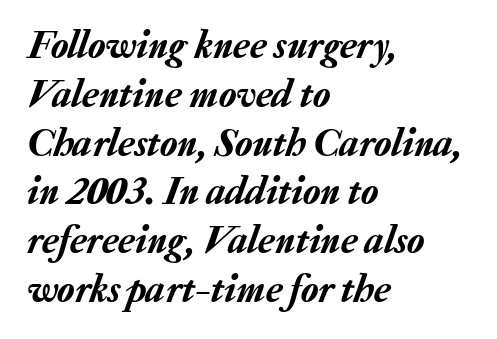
Q: Is the text italic (slanted)? A: Yes, it leans right by about 20 degrees.
Q: Is the text underlined? A: No.
Q: How is the paragraph aligned? A: Left-aligned.
Q: Is the spacing between letters normal or unusually wide? A: Normal.
Q: Width (condensed, normal, or wide)? A: Normal.
Q: Stroke contrast? A: Low.
Q: x-height? A: Medium.
Q: Monospaced? A: No.
